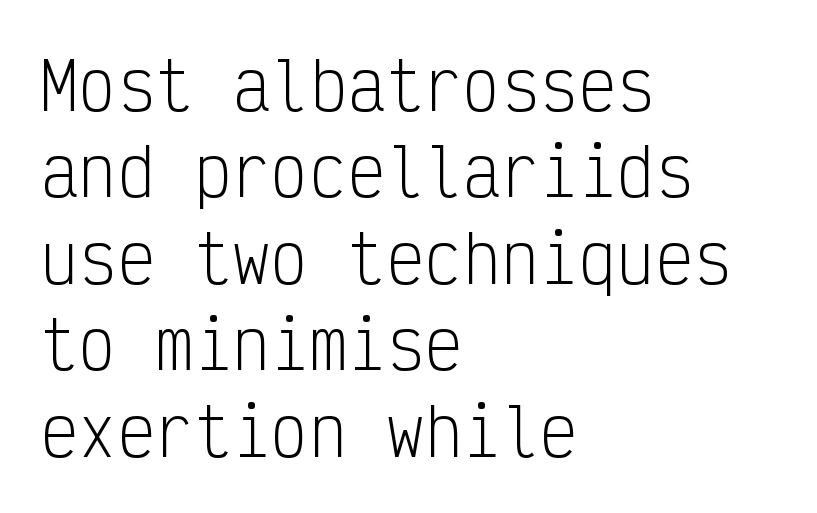
Does extra space separate the letters? No, they use regular spacing. Is the type heavy? It reads as light-to-regular instead. Here the designer chose a console-style face with uniform glyph widths. This is sans-serif lettering, the kind often seen on screens and signage. One-word summary of the alignment: left. Summary of vertical rhythm: regular, with standard interline spacing.
